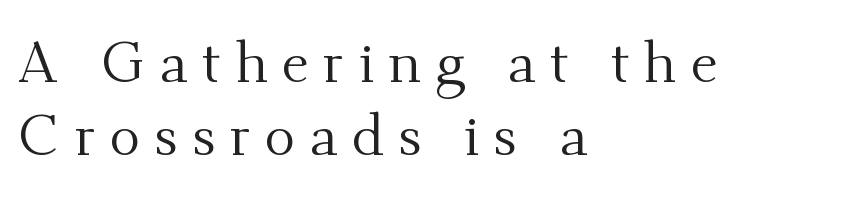
{"serif": "yes", "italic": "no", "bold": "no", "weight": "regular", "width": "normal", "stroke_contrast": "medium", "x_height": "small", "monospaced": "no", "underline": "no", "align": "left", "line_spacing": "normal", "line_spacing_ratio": 1.26, "letter_spacing": "wide", "letter_spacing_em": 0.24, "glyph_px": 58}
